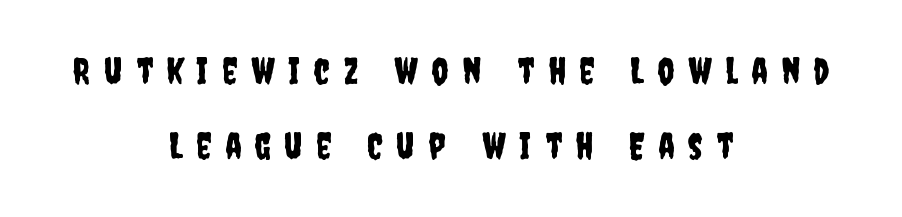
Q: Is the text italic (slanted)? A: No, it is upright.
Q: Is the typeface a serif or a sans-serif typeface? A: Sans-serif.
Q: Is the text underlined? A: No.
Q: How is the paragraph aligned? A: Centered.
Q: Is the spacing between letters normal or unusually wide? A: Unusually wide.
Q: Is the spacing between lines tight, normal or loose? A: Loose.
Q: Width (condensed, normal, or wide)? A: Condensed.
Q: Stroke contrast? A: Low.
Q: x-height? A: Large.
Q: Monospaced? A: No.
